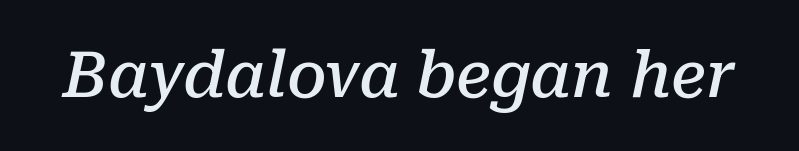
{"serif": "yes", "italic": "yes", "lean": "right", "slant_degrees": 10, "bold": "semi", "weight": "semibold", "width": "normal", "stroke_contrast": "low", "x_height": "medium", "monospaced": "no", "underline": "no", "letter_spacing": "normal", "letter_spacing_em": 0.0, "glyph_px": 63}
